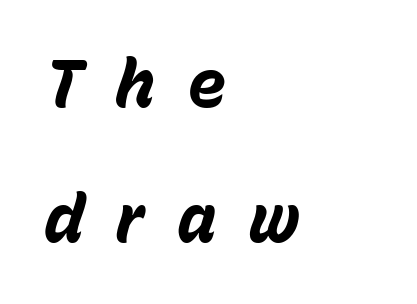
This sample uses an oblique cut, with every glyph tilted off the vertical. Spacing verdict: proportional, widths tailored to each character. Words float on clear page, feet unadorned. How are the letters spaced? Widely, with obvious added tracking. The block of text is sparse from top to bottom, with ample space between rows.
